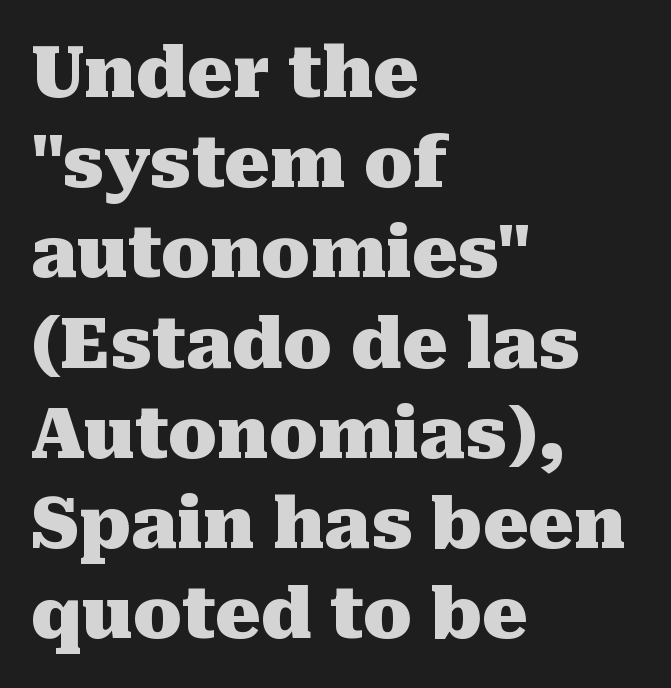
{"serif": "yes", "italic": "no", "bold": "yes", "weight": "heavy", "width": "normal", "stroke_contrast": "medium", "x_height": "medium", "monospaced": "no", "underline": "no", "align": "left", "line_spacing": "normal", "line_spacing_ratio": 1.27, "letter_spacing": "normal", "letter_spacing_em": 0.0, "glyph_px": 71}
